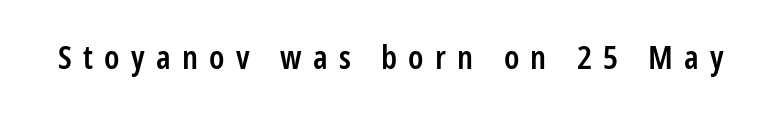
The rendering uses a semibold face; strokes are thickened but not to full bold. Note: no serifs on the glyphs. The zone under the glyphs is completely vacant. The passage shown is typed in a proportional face where columns would drift.
